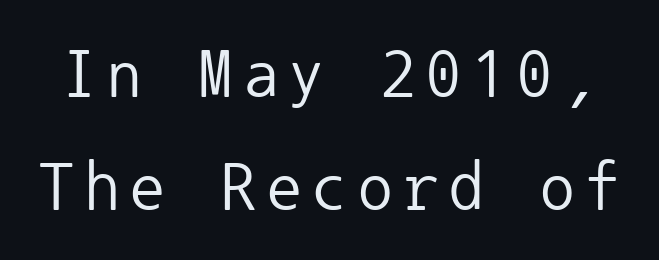
What kind of face is this? One without serifs — a sans. Looks like terminal output: every glyph gets an equal slot. Descenders hang freely into open space. If you measured baseline to baseline, you'd find a middling distance. No italicization has been applied; the sample stays upright.
